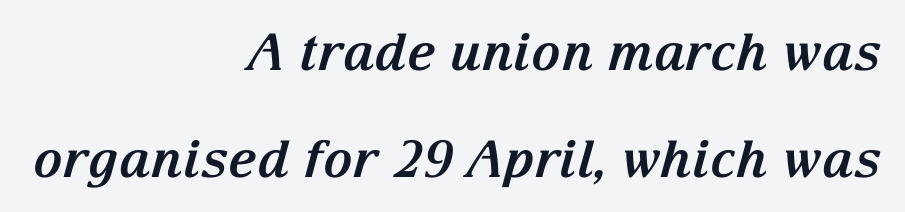
Q: Is the text bold? A: Yes.
Q: Is the text italic (slanted)? A: Yes, it leans right by about 15 degrees.
Q: Is the typeface a serif or a sans-serif typeface? A: Serif.
Q: Is the text underlined? A: No.
Q: How is the paragraph aligned? A: Right-aligned.
Q: Is the spacing between letters normal or unusually wide? A: Normal.
Q: Is the spacing between lines tight, normal or loose? A: Loose.
Q: Width (condensed, normal, or wide)? A: Normal.
Q: Stroke contrast? A: Medium.
Q: x-height? A: Medium.
Q: Monospaced? A: No.
